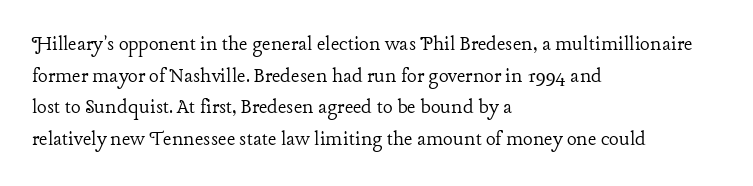
A roman cut, with each character standing at attention. Line spacing here is normal. The text block is weighted toward the left margin, trailing off unevenly rightward. Lines of text with bare space underneath. Nothing unusual about the tracking: characters are spaced as the font intends. A quiet, ordinary-to-light weight characterises the typeface.
